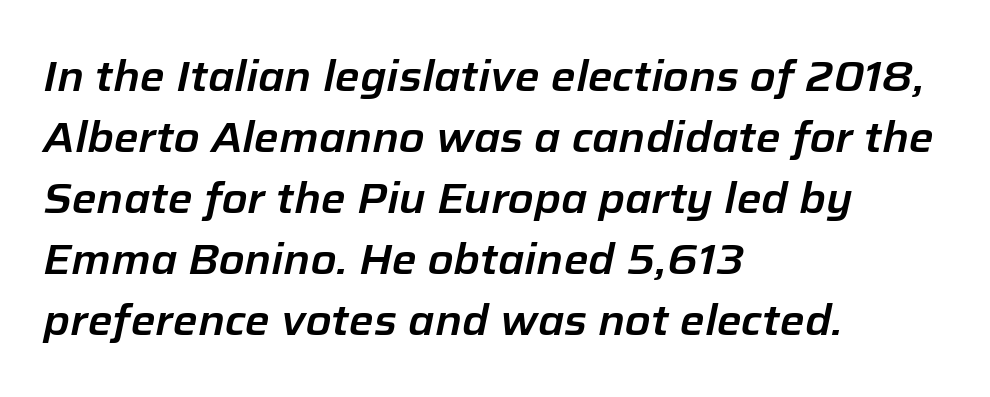
{"italic": "yes", "lean": "right", "slant_degrees": 12, "width": "normal", "stroke_contrast": "low", "x_height": "medium", "monospaced": "no", "underline": "no", "align": "left", "line_spacing": "normal", "line_spacing_ratio": 1.45, "letter_spacing": "normal", "letter_spacing_em": 0.0, "glyph_px": 42}
